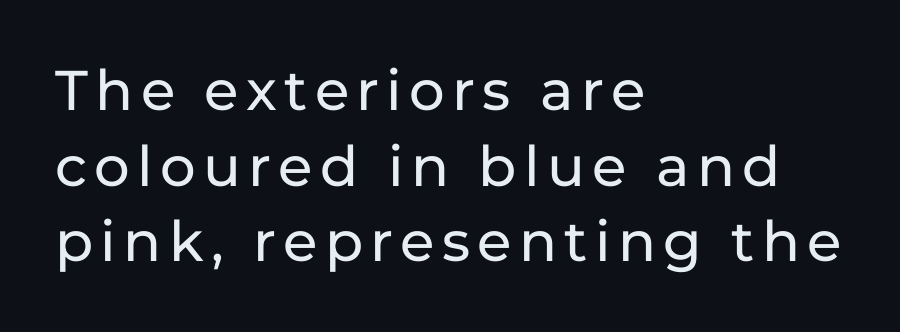
The image shows 56 px sans-serif type, upright; set left-aligned, normal line spacing (1.35x), not underlined; low stroke contrast and a medium x-height.
